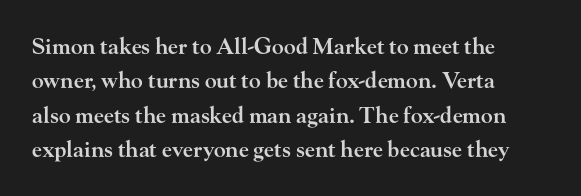
The lines in this sample share a left origin and differ only in where they stop. Firm but not heavy-handed strokes: this text is semibold. A typesetter would call this leading conventional body-copy spacing. Decoration check: the copy has no underline. There is no visible air inserted between adjacent glyphs. Ordinary non-slanted type is in use.
